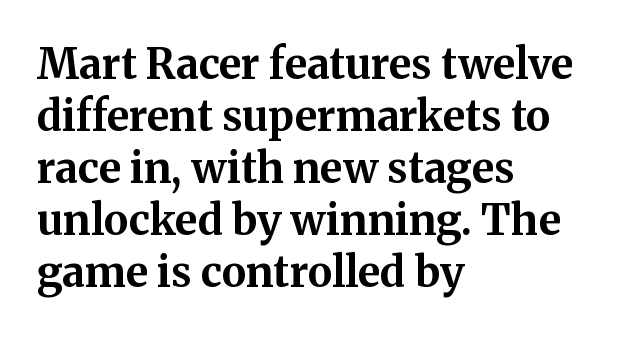
Heavy-handed strokes throughout: this text is bold. These lines are rendered in a variable-pitch font. The characters display serif detailing at their extremities. A roman cut, with each character standing at attention.
